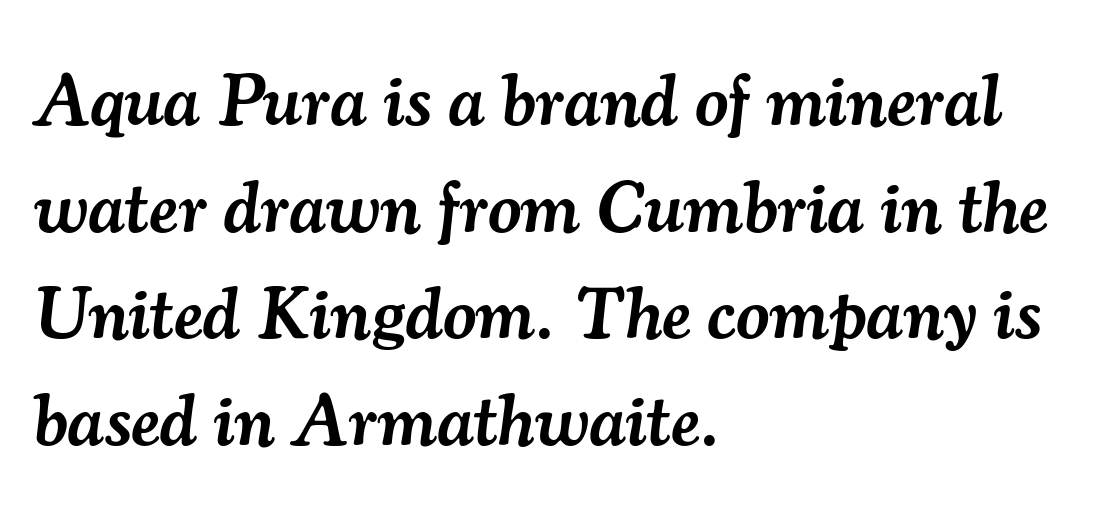
The rendering uses natural spacing where letterforms have individual widths. The passage shown is not underscored anywhere. The typography opts for an oblique posture over an upright one. Moderately thickened strokes mark this as semibold type. Each letter's strokes conclude with small projecting serifs.
